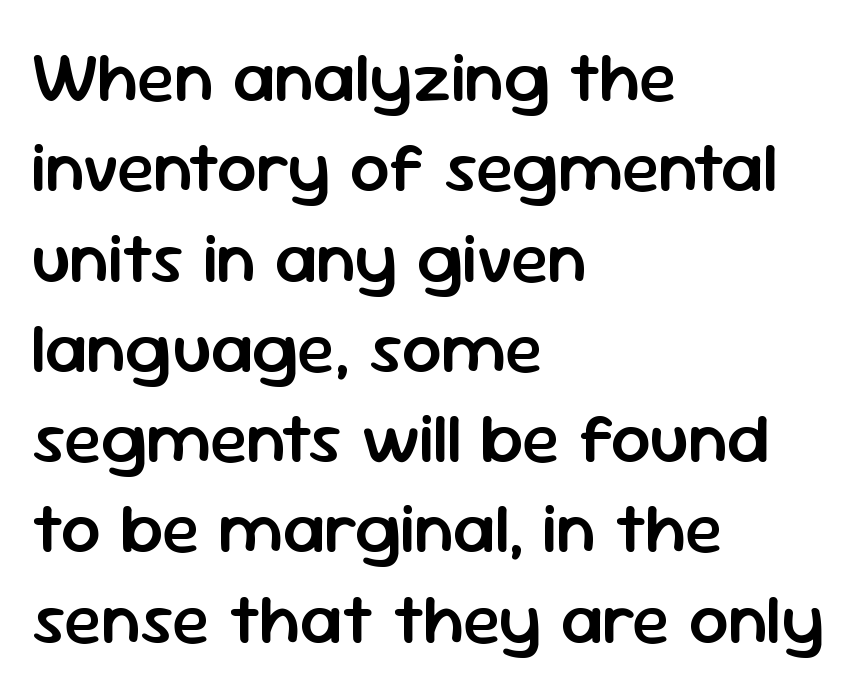
{"serif": "no", "italic": "no", "bold": "semi", "weight": "semibold", "width": "normal", "stroke_contrast": "low", "x_height": "medium", "monospaced": "no", "underline": "no", "align": "left", "line_spacing": "normal", "line_spacing_ratio": 1.29, "letter_spacing": "normal", "letter_spacing_em": 0.0, "glyph_px": 70}
